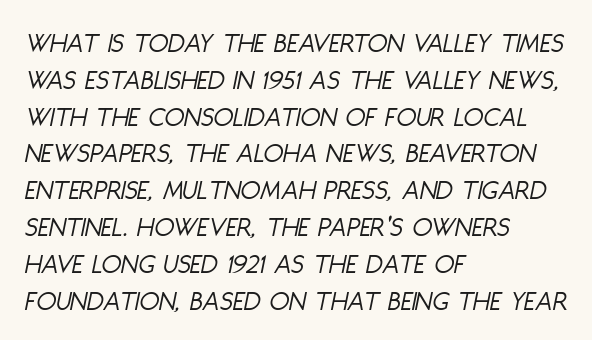
The rows are spaced the way most documents space them. The rendering applies a slant to the glyphs. The specimen omits any rule beneath the text block's lines. The rendering uses natural spacing where letterforms have individual widths. No chunkiness to these letters — they're not bold. These lines stack with their left ends in a neat column.
